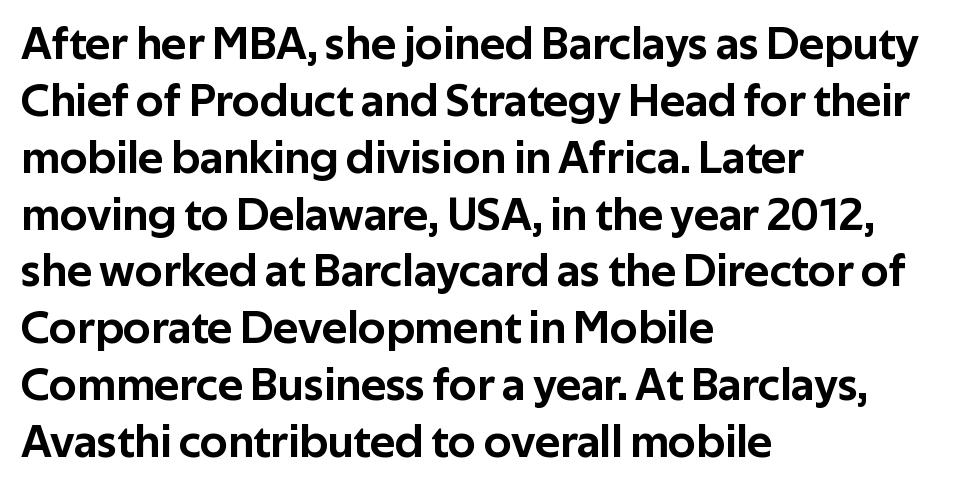
Q: Is the text italic (slanted)? A: No, it is upright.
Q: Is the typeface a serif or a sans-serif typeface? A: Sans-serif.
Q: Is the text underlined? A: No.
Q: How is the paragraph aligned? A: Left-aligned.
Q: Is the spacing between letters normal or unusually wide? A: Normal.
Q: Width (condensed, normal, or wide)? A: Normal.
Q: Stroke contrast? A: Low.
Q: x-height? A: Medium.
Q: Monospaced? A: No.
